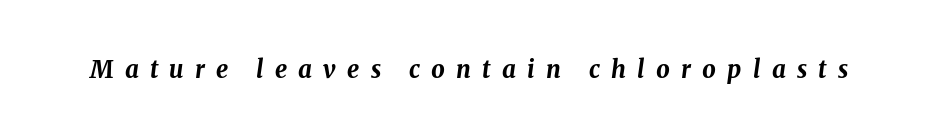
The image shows 24 px bold type, italic (leaning right); set unusually wide letter spacing (+0.47 em), not underlined.
